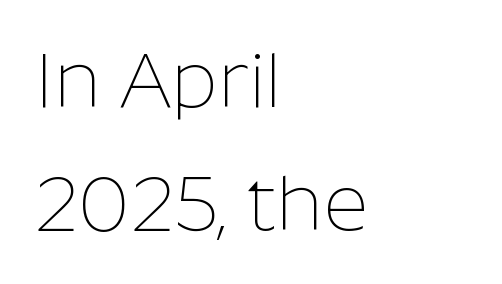
Q: Is the text bold? A: No.
Q: Is the text italic (slanted)? A: No, it is upright.
Q: Is the typeface a serif or a sans-serif typeface? A: Sans-serif.
Q: Is the text underlined? A: No.
Q: How is the paragraph aligned? A: Left-aligned.
Q: Is the spacing between letters normal or unusually wide? A: Normal.
Q: Is the spacing between lines tight, normal or loose? A: Normal.
Q: Width (condensed, normal, or wide)? A: Normal.
Q: Stroke contrast? A: Low.
Q: x-height? A: Medium.
Q: Monospaced? A: No.
